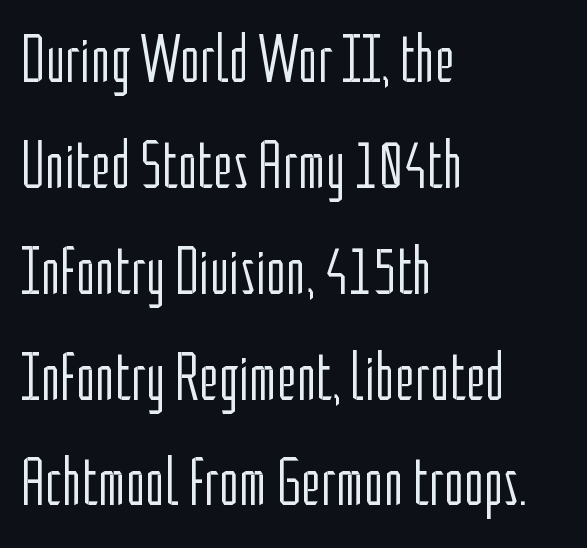
The image shows 67 px light, condensed sans-serif type, upright; set left-aligned, normal line spacing (1.58x), normal letter spacing, not underlined; low stroke contrast and a medium x-height.
